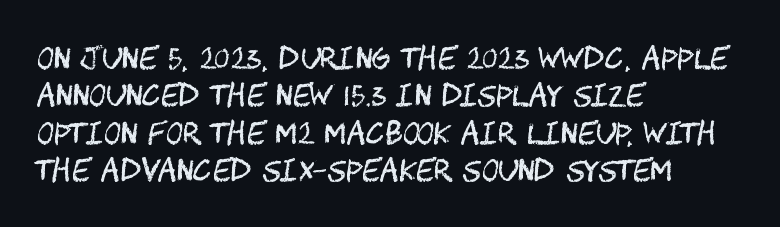
Q: Is the text bold? A: No.
Q: Is the text italic (slanted)? A: No, it is upright.
Q: Is the typeface a serif or a sans-serif typeface? A: Sans-serif.
Q: Is the text underlined? A: No.
Q: How is the paragraph aligned? A: Left-aligned.
Q: Is the spacing between letters normal or unusually wide? A: Normal.
Q: Is the spacing between lines tight, normal or loose? A: Normal.
Q: Width (condensed, normal, or wide)? A: Condensed.
Q: Stroke contrast? A: Medium.
Q: x-height? A: Large.
